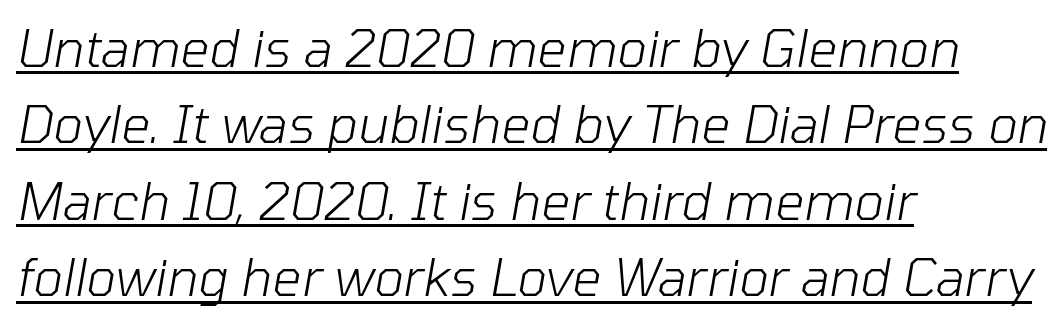
{"italic": "yes", "lean": "right", "slant_degrees": 10, "bold": "no", "weight": "light", "width": "normal", "stroke_contrast": "low", "x_height": "medium", "monospaced": "no", "underline": "yes", "align": "left", "line_spacing": "normal", "line_spacing_ratio": 1.5, "letter_spacing": "normal", "letter_spacing_em": 0.0, "glyph_px": 51}
